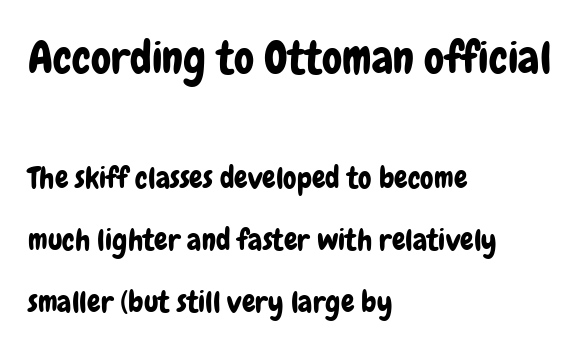
Q: Is the text italic (slanted)? A: No, it is upright.
Q: Is the typeface a serif or a sans-serif typeface? A: Sans-serif.
Q: Is the text underlined? A: No.
Q: How is the paragraph aligned? A: Left-aligned.
Q: Is the spacing between letters normal or unusually wide? A: Normal.
Q: Is the spacing between lines tight, normal or loose? A: Loose.
Q: Which block of text is set in a larger size, the first (top) or the second (bottom)? A: The first (top) one.
Q: Width (condensed, normal, or wide)? A: Condensed.
Q: Stroke contrast? A: Low.
Q: x-height? A: Medium.
Q: Monospaced? A: No.
